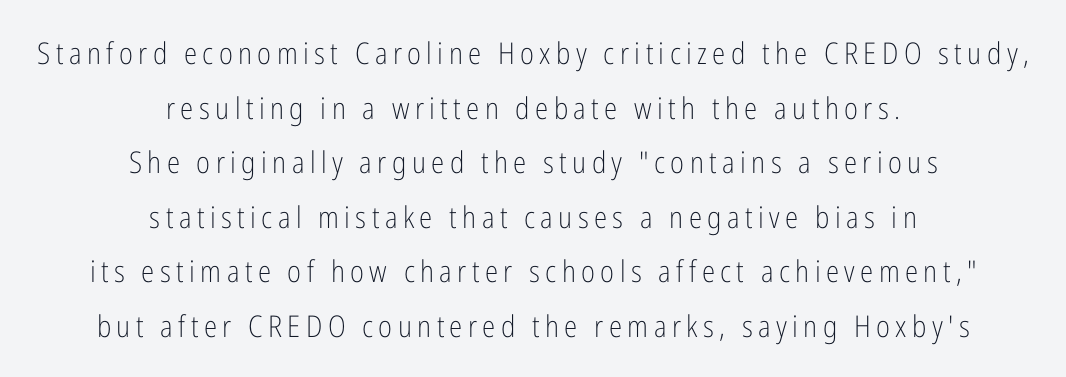
{"serif": "no", "italic": "no", "bold": "no", "weight": "light", "width": "condensed", "stroke_contrast": "low", "x_height": "medium", "monospaced": "no", "underline": "no", "align": "center", "line_spacing_ratio": 1.82, "glyph_px": 30}
